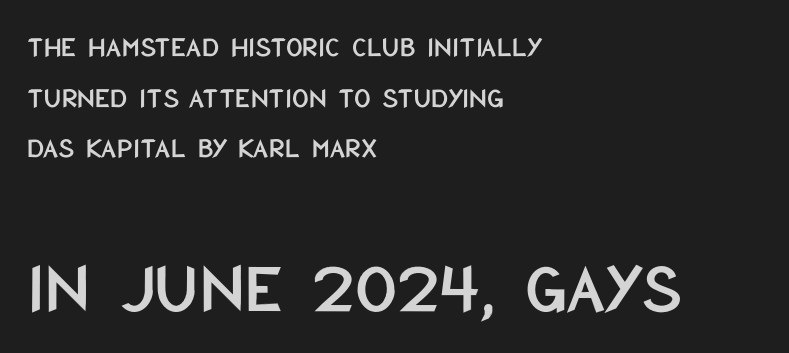
{"serif": "no", "italic": "no", "width": "condensed", "stroke_contrast": "low", "x_height": "large", "monospaced": "no", "underline": "no", "align": "left", "line_spacing_ratio": 1.75, "letter_spacing": "normal", "letter_spacing_em": 0.0, "larger_block": "second", "size_ratio": 2.52, "glyph_px": 73}
